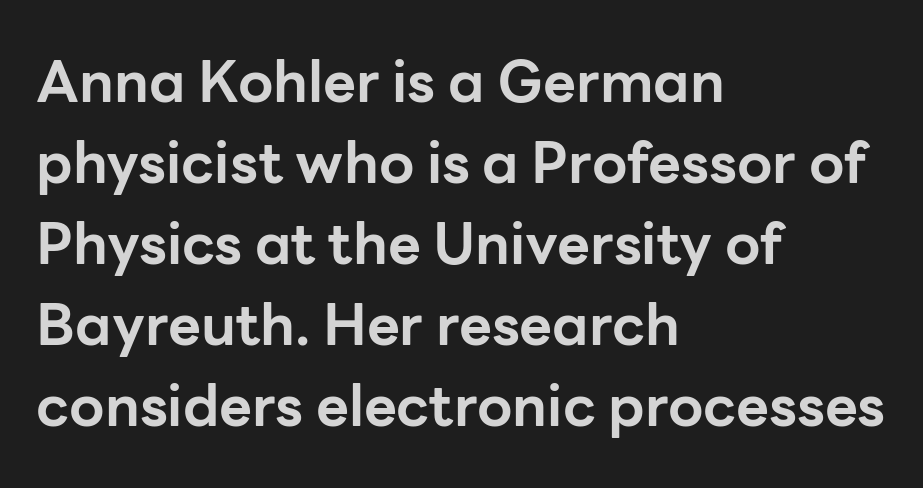
Any mark beneath the type? The region is blank. It's the straight-up-and-down kind of type. Pretty heavy lettering here — definitely bold. In terms of letterspacing, this is plain default setting. This sample has the flowing, uneven cadence of proportional lettering.
